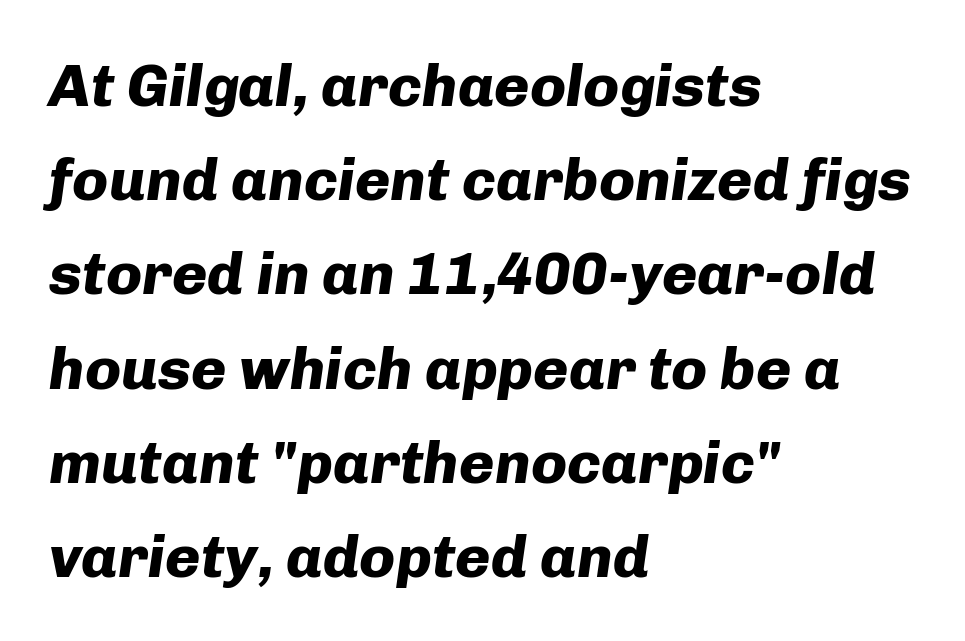
{"italic": "yes", "lean": "right", "slant_degrees": 8, "bold": "yes", "weight": "heavy", "width": "normal", "stroke_contrast": "low", "x_height": "medium", "monospaced": "no", "underline": "no", "align": "left", "line_spacing": "normal", "line_spacing_ratio": 1.57, "letter_spacing": "normal", "letter_spacing_em": 0.0, "glyph_px": 60}
